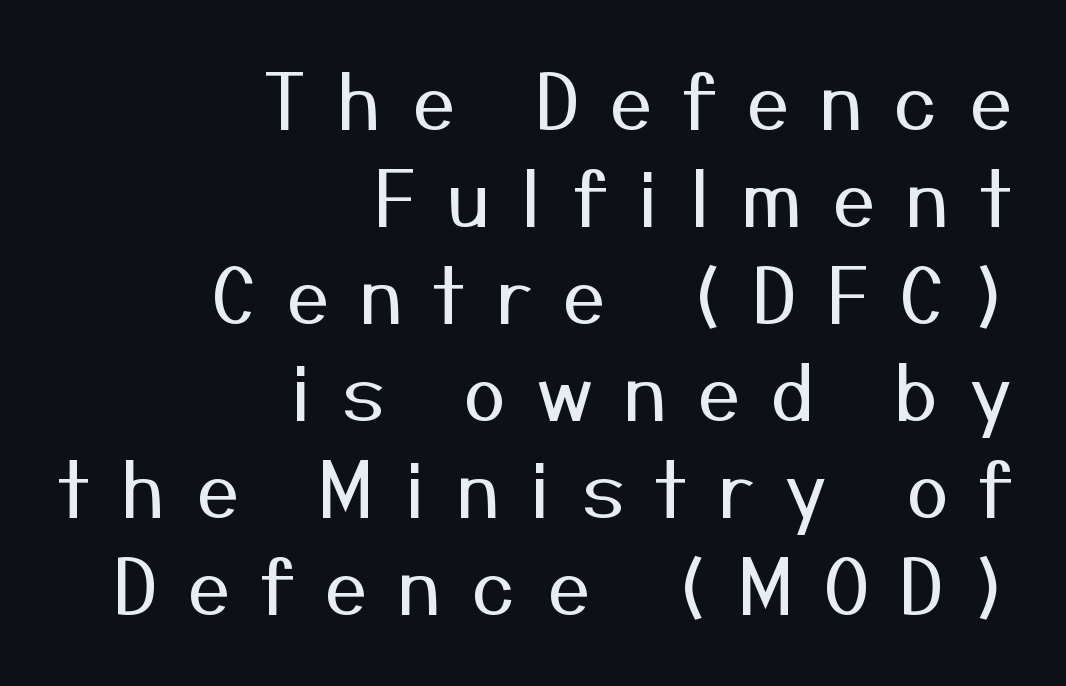
{"serif": "no", "italic": "no", "bold": "no", "weight": "regular", "width": "normal", "stroke_contrast": "medium", "x_height": "medium", "monospaced": "no", "underline": "no", "align": "right", "line_spacing": "normal", "line_spacing_ratio": 1.26, "letter_spacing": "wide", "letter_spacing_em": 0.39, "glyph_px": 77}
